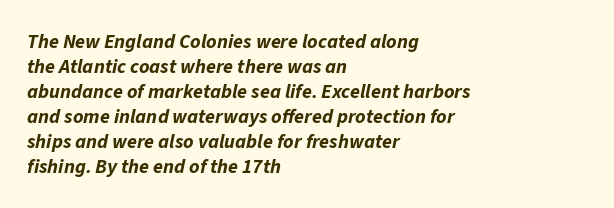
Q: Is the text bold? A: Yes.
Q: Is the text italic (slanted)? A: Yes, it leans right by about 11 degrees.
Q: Is the text underlined? A: No.
Q: How is the paragraph aligned? A: Left-aligned.
Q: Is the spacing between letters normal or unusually wide? A: Normal.
Q: Is the spacing between lines tight, normal or loose? A: Normal.
